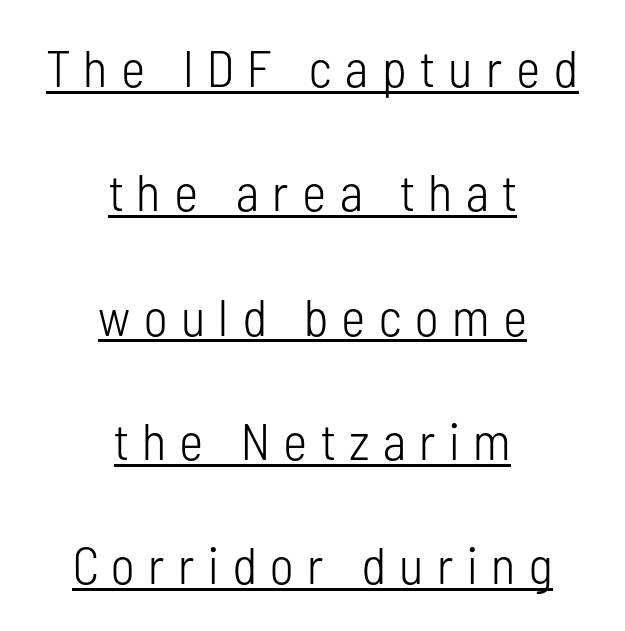
The image shows 52 px light, condensed sans-serif type, upright; set centered, loose line spacing (2.39x), unusually wide letter spacing (+0.26 em), underlined; low stroke contrast and a medium x-height.
